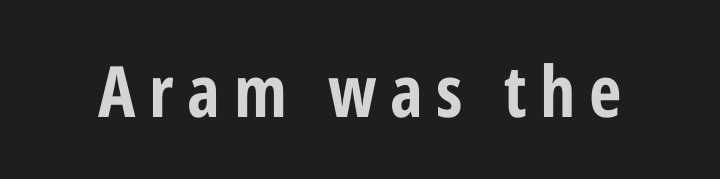
Q: Is the text bold? A: Yes.
Q: Is the text italic (slanted)? A: No, it is upright.
Q: Is the typeface a serif or a sans-serif typeface? A: Sans-serif.
Q: Is the text underlined? A: No.
Q: Width (condensed, normal, or wide)? A: Condensed.
Q: Stroke contrast? A: Low.
Q: x-height? A: Medium.
Q: Monospaced? A: No.
